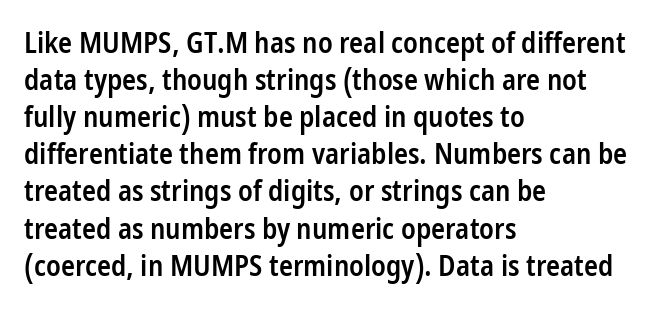
The image shows 29 px semibold, condensed sans-serif type, upright; set left-aligned, normal line spacing (1.28x), normal letter spacing, not underlined; low stroke contrast and a medium x-height.
